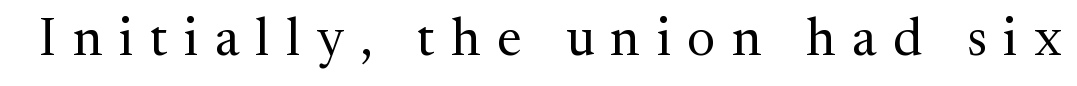
Q: Is the text bold? A: No.
Q: Is the text italic (slanted)? A: No, it is upright.
Q: Is the typeface a serif or a sans-serif typeface? A: Serif.
Q: Is the text underlined? A: No.
Q: Is the spacing between letters normal or unusually wide? A: Unusually wide.
Q: Width (condensed, normal, or wide)? A: Normal.
Q: Stroke contrast? A: Medium.
Q: x-height? A: Medium.
Q: Monospaced? A: No.
